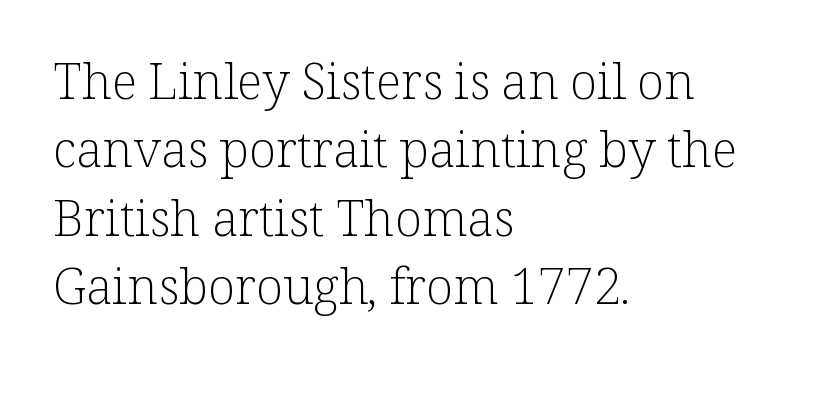
{"serif": "yes", "italic": "no", "bold": "no", "weight": "light", "width": "normal", "stroke_contrast": "low", "x_height": "medium", "monospaced": "no", "underline": "no", "align": "left", "line_spacing": "normal", "line_spacing_ratio": 1.37, "letter_spacing": "normal", "letter_spacing_em": 0.0, "glyph_px": 50}
